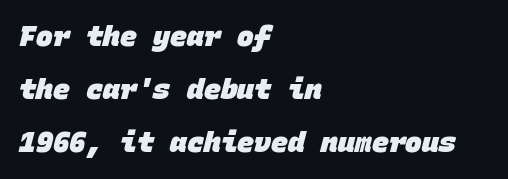
The image shows 28 px heavy sans-serif type, monospaced; set left-aligned, loose line spacing (1.9x), normal letter spacing, not underlined; low stroke contrast and a large x-height.
